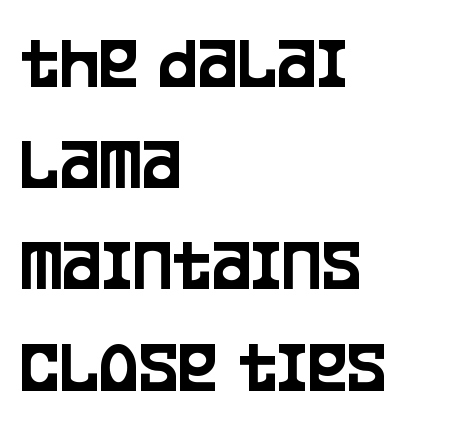
Q: Is the text italic (slanted)? A: No, it is upright.
Q: Is the typeface a serif or a sans-serif typeface? A: Sans-serif.
Q: Is the text underlined? A: No.
Q: How is the paragraph aligned? A: Left-aligned.
Q: Is the spacing between letters normal or unusually wide? A: Normal.
Q: Is the spacing between lines tight, normal or loose? A: Normal.
Q: Width (condensed, normal, or wide)? A: Condensed.
Q: Stroke contrast? A: Low.
Q: x-height? A: Large.
Q: Monospaced? A: No.
